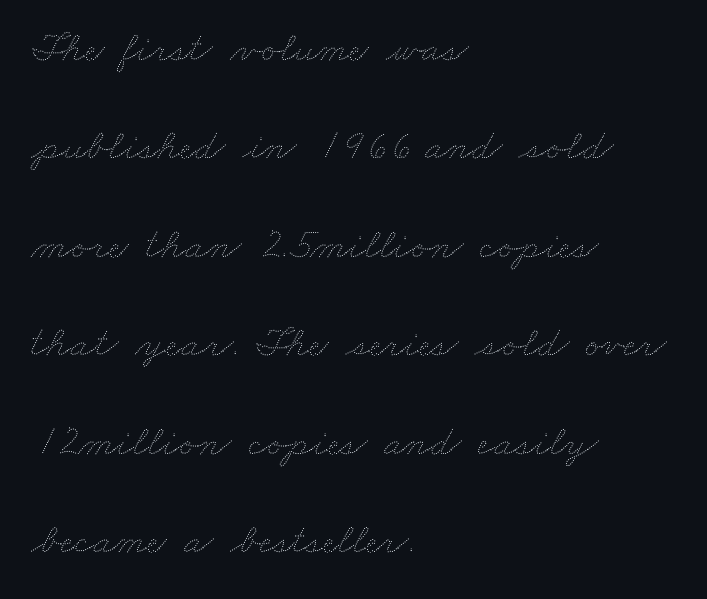
{"bold": "no", "weight": "thin", "width": "wide", "stroke_contrast": "medium", "x_height": "small", "monospaced": "no", "underline": "no", "align": "left", "line_spacing": "loose", "line_spacing_ratio": 2.29, "letter_spacing": "normal", "letter_spacing_em": 0.0, "glyph_px": 43}
